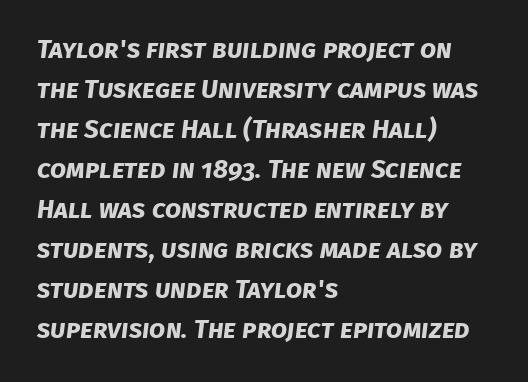
Q: Is the text bold? A: Yes.
Q: Is the text underlined? A: No.
Q: How is the paragraph aligned? A: Left-aligned.
Q: Is the spacing between letters normal or unusually wide? A: Normal.
Q: Is the spacing between lines tight, normal or loose? A: Normal.
